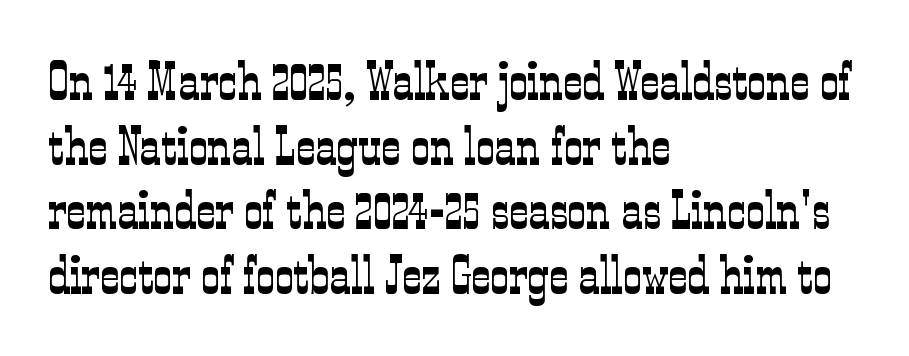
The image shows 53 px light, condensed serif type, upright; set left-aligned, line spacing 1.22x, normal letter spacing, not underlined; low stroke contrast and a medium x-height.
